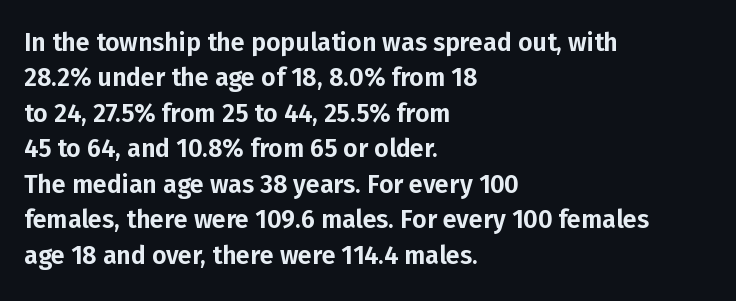
{"italic": "no", "underline": "no", "align": "left", "line_spacing": "normal", "line_spacing_ratio": 1.42, "letter_spacing": "normal", "letter_spacing_em": 0.0, "glyph_px": 25}
